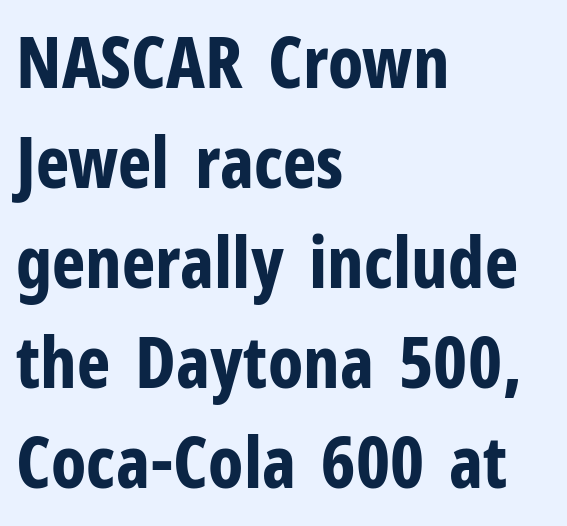
Q: Is the text bold? A: Yes.
Q: Is the text italic (slanted)? A: No, it is upright.
Q: Is the typeface a serif or a sans-serif typeface? A: Sans-serif.
Q: Is the text underlined? A: No.
Q: How is the paragraph aligned? A: Left-aligned.
Q: Is the spacing between letters normal or unusually wide? A: Normal.
Q: Is the spacing between lines tight, normal or loose? A: Normal.
Q: Width (condensed, normal, or wide)? A: Condensed.
Q: Stroke contrast? A: Low.
Q: x-height? A: Medium.
Q: Monospaced? A: No.
